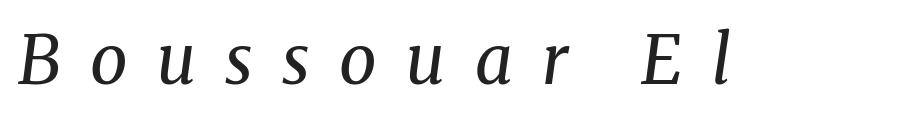
Do the characters align in a grid? No, the font is proportional. The face used here is rendered with a markedly widened letterfit. Words float on clear page, feet unadorned. Counters stay open thanks to moderate or lighter strokes. You can tell from the footed stems that serif type was used. The rendering applies a slant to the glyphs.
